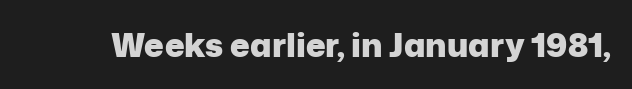
Q: Is the text bold? A: Yes.
Q: Is the text italic (slanted)? A: No, it is upright.
Q: Is the typeface a serif or a sans-serif typeface? A: Sans-serif.
Q: Is the text underlined? A: No.
Q: Is the spacing between letters normal or unusually wide? A: Normal.
Q: Width (condensed, normal, or wide)? A: Normal.
Q: Stroke contrast? A: Low.
Q: x-height? A: Medium.
Q: Monospaced? A: No.
